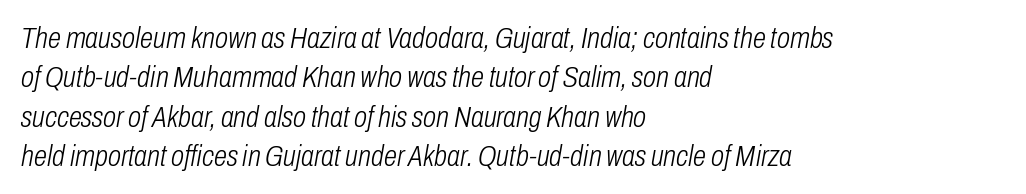
The rendering keeps characters at their native spacing. When letters slant like this, we call the style italic. This rendering features lettering with no underline. The rendering uses natural spacing where letterforms have individual widths. Think standard paragraph weight, or any step lighter than that. Baseline-to-baseline distance is the conventional proportion of letter height.
